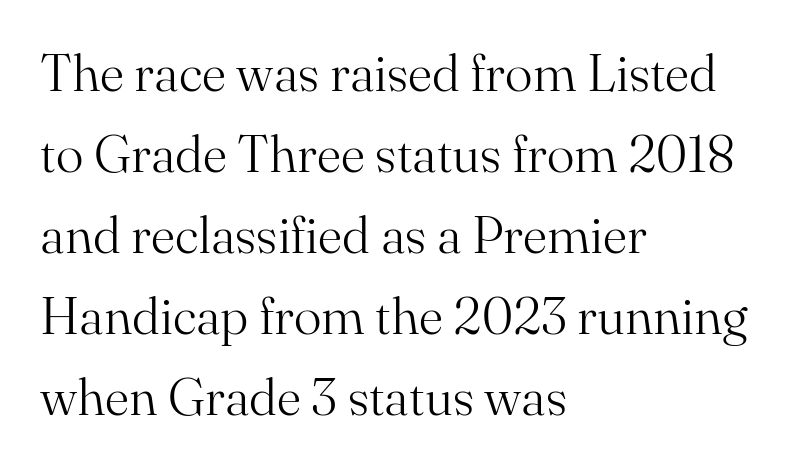
The image shows 52 px light serif type, upright; set left-aligned, normal line spacing (1.56x), normal letter spacing, not underlined; medium stroke contrast and a small x-height.
